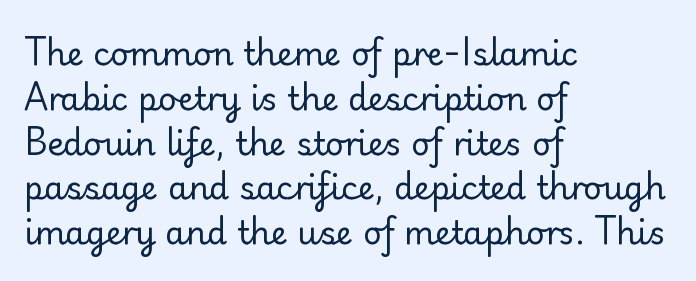
{"serif": "no", "italic": "no", "bold": "no", "weight": "regular", "width": "normal", "stroke_contrast": "low", "x_height": "small", "monospaced": "no", "underline": "no", "align": "left", "line_spacing": "normal", "line_spacing_ratio": 1.4, "letter_spacing": "normal", "letter_spacing_em": 0.0, "glyph_px": 32}
